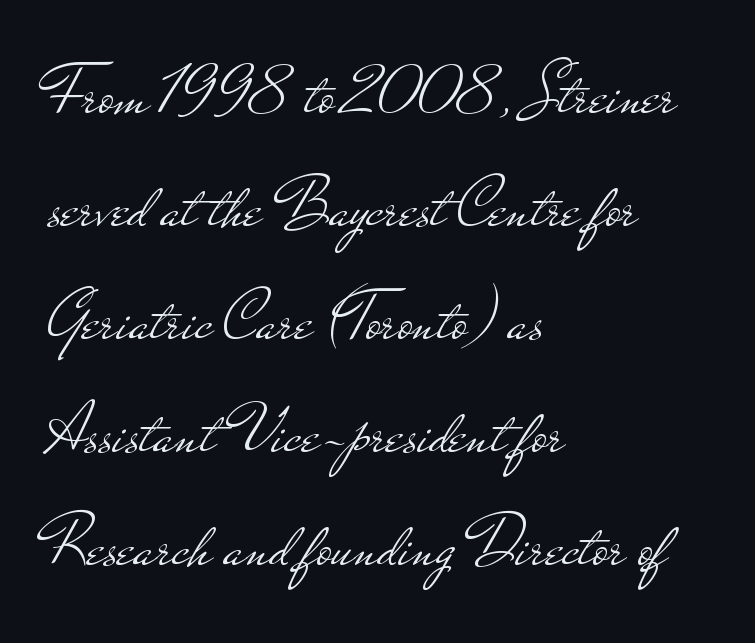
{"serif": "no", "bold": "no", "weight": "light", "width": "wide", "stroke_contrast": "low", "x_height": "small", "monospaced": "no", "underline": "no", "align": "left", "line_spacing": "normal", "line_spacing_ratio": 1.59, "letter_spacing": "normal", "letter_spacing_em": 0.0, "glyph_px": 71}
